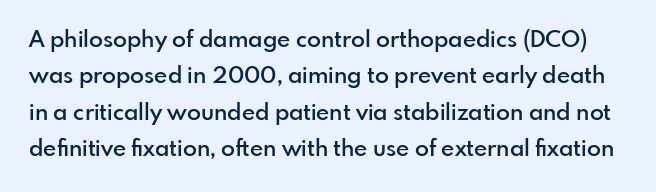
Unlike italic type, these characters show no tilt at all. Lines of text with bare space underneath. Its strokes are somewhat broadened, the hallmark of semibold type. What's the leading like? Ordinary, nothing unusual.
